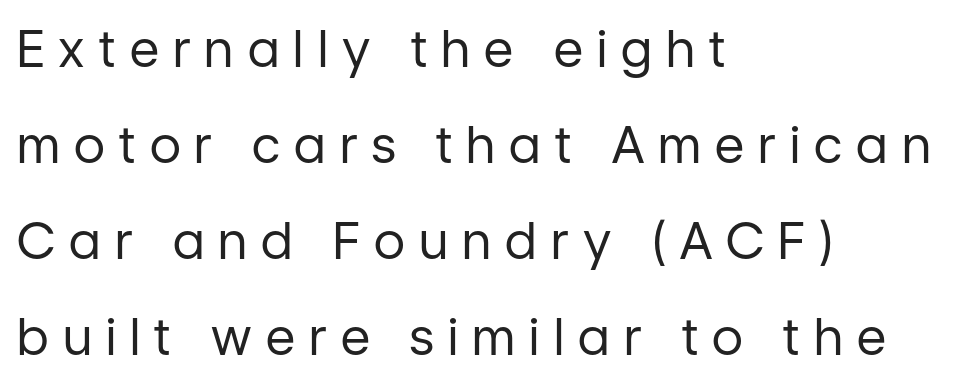
The face used here is a sans, in the tradition of grotesques and geometrics. Is the stroke heavy? The answer is a plain regular-or-lighter. Proportional: the letters do not fall into vertical columns. Nope, not italic — everything's standing straight. The compositor pushed each line to the left boundary. The passage shown is not underscored anywhere.
